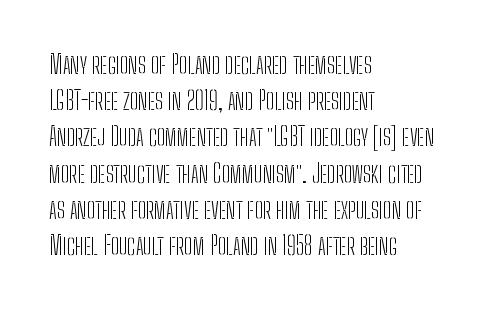
The cut favours lightness, reaching ordinary text weight at its darkest. Left-aligned paragraph, ragged on the right. There is no visible air inserted between adjacent glyphs. Has an underline been added? It has not. Upright lettering throughout. Leading matches the norm, producing a regular column.
